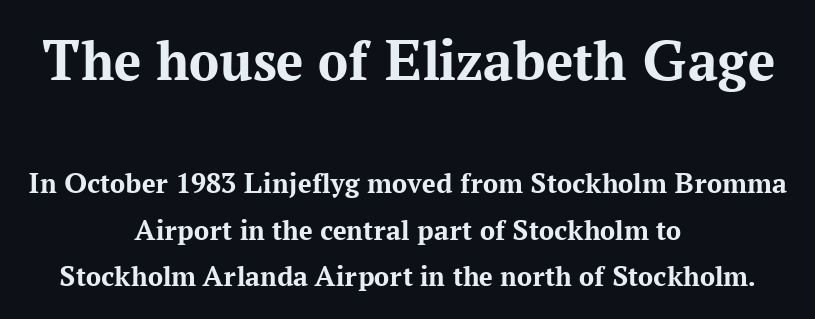
Q: Is the text bold? A: Yes.
Q: Is the text italic (slanted)? A: No, it is upright.
Q: Is the typeface a serif or a sans-serif typeface? A: Serif.
Q: Is the text underlined? A: No.
Q: How is the paragraph aligned? A: Centered.
Q: Is the spacing between letters normal or unusually wide? A: Normal.
Q: Is the spacing between lines tight, normal or loose? A: Normal.
Q: Which block of text is set in a larger size, the first (top) or the second (bottom)? A: The first (top) one.
Q: Width (condensed, normal, or wide)? A: Normal.
Q: Stroke contrast? A: Medium.
Q: x-height? A: Medium.
Q: Monospaced? A: No.
